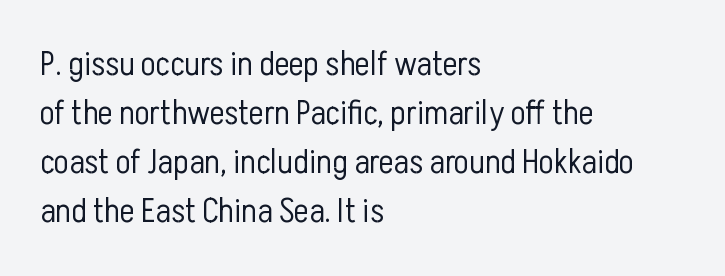
The image shows 35 px light, condensed sans-serif type, upright; set left-aligned, normal line spacing (1.4x), normal letter spacing, not underlined; low stroke contrast and a medium x-height.
